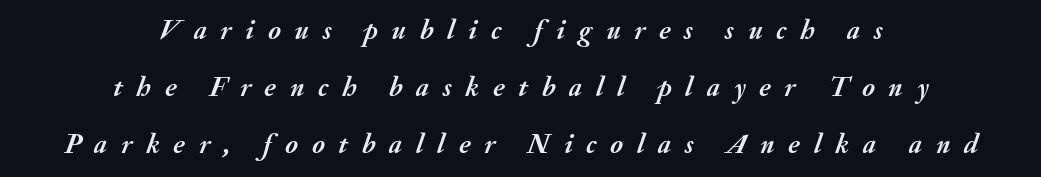
The image shows 28 px semibold type, italic (leaning right); set centered, loose line spacing (2.03x), unusually wide letter spacing (+0.49 em), not underlined; medium stroke contrast and a small x-height.
